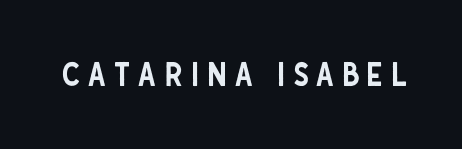
Q: Is the text italic (slanted)? A: No, it is upright.
Q: Is the typeface a serif or a sans-serif typeface? A: Sans-serif.
Q: Is the text underlined? A: No.
Q: Is the spacing between letters normal or unusually wide? A: Unusually wide.
Q: Width (condensed, normal, or wide)? A: Condensed.
Q: Stroke contrast? A: Low.
Q: x-height? A: Large.
Q: Monospaced? A: No.
